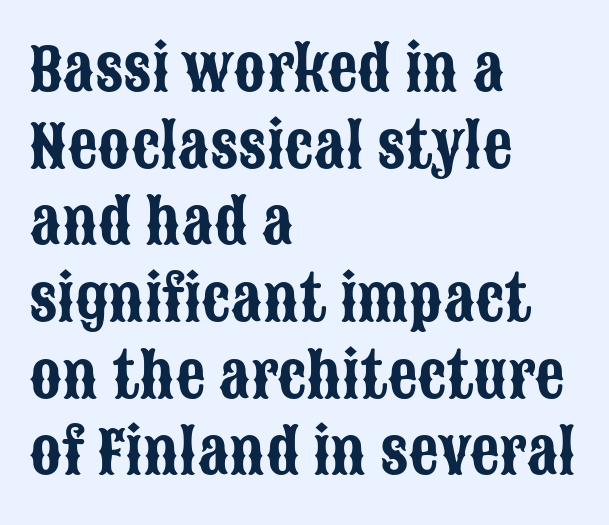
The image shows 59 px condensed sans-serif type, upright; set left-aligned, normal line spacing (1.3x), normal letter spacing, not underlined; low stroke contrast and a large x-height.
